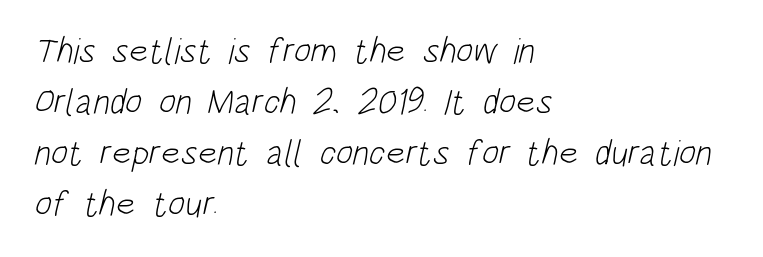
{"serif": "no", "bold": "no", "weight": "light", "width": "condensed", "stroke_contrast": "low", "x_height": "large", "monospaced": "no", "underline": "no", "align": "left", "line_spacing": "normal", "line_spacing_ratio": 1.42, "letter_spacing": "normal", "letter_spacing_em": 0.0, "glyph_px": 36}
